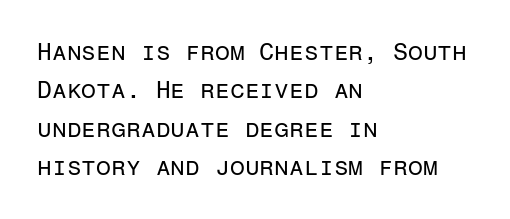
Plain, unruled lines of type. No heavy texture on the line: the type isn't bold. Look at the tracking — it's just the regular setting, nothing added. The axis of the letterforms is exactly vertical. The rows are spaced the way most documents space them.
